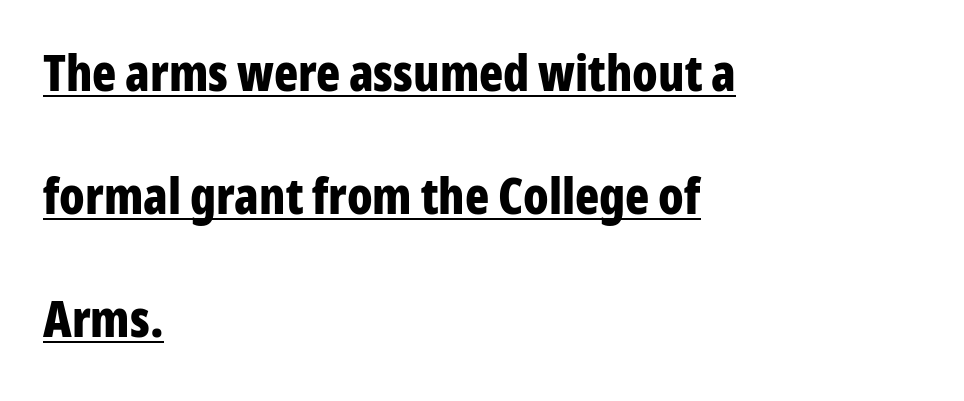
The passage shown is typed in a proportional face where columns would drift. Short note: letters normally spaced. The words here are underlined. The lines are quadded left. Emphasis by weight is at full strength: bold.
